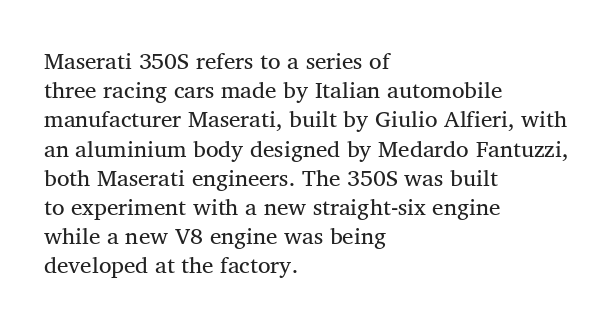
Q: Is the text bold? A: No.
Q: Is the text italic (slanted)? A: No, it is upright.
Q: Is the text underlined? A: No.
Q: How is the paragraph aligned? A: Left-aligned.
Q: Is the spacing between letters normal or unusually wide? A: Normal.
Q: Is the spacing between lines tight, normal or loose? A: Normal.
